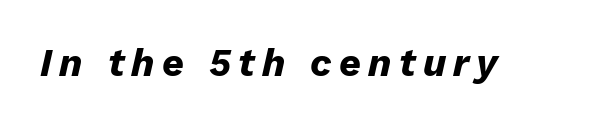
{"italic": "yes", "lean": "right", "slant_degrees": 13, "bold": "yes", "weight": "heavy", "width": "normal", "stroke_contrast": "low", "x_height": "medium", "monospaced": "no", "underline": "no", "glyph_px": 38}
